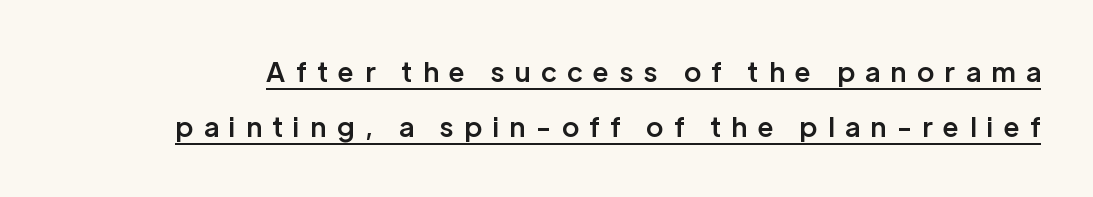
The image shows 27 px text type, upright; set loose line spacing (2.03x), unusually wide letter spacing (+0.4 em), underlined.
